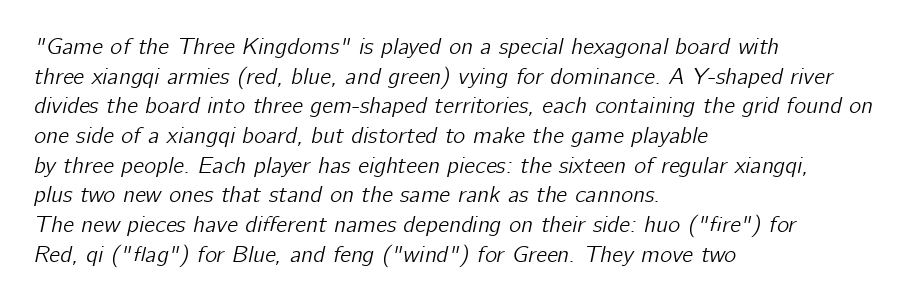
The image shows 23 px text type, italic (leaning right); set left-aligned, normal line spacing (1.29x), normal letter spacing, not underlined.
